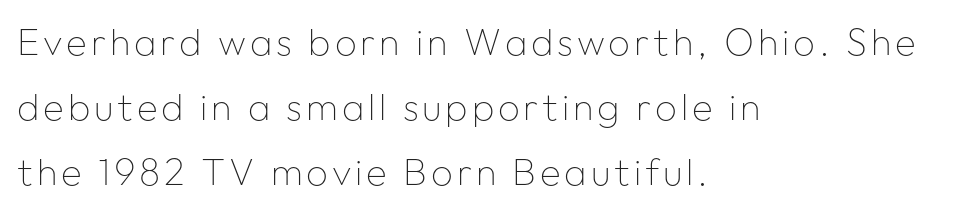
Q: Is the text bold? A: No.
Q: Is the text italic (slanted)? A: No, it is upright.
Q: Is the typeface a serif or a sans-serif typeface? A: Sans-serif.
Q: Is the text underlined? A: No.
Q: How is the paragraph aligned? A: Left-aligned.
Q: Width (condensed, normal, or wide)? A: Normal.
Q: Stroke contrast? A: Low.
Q: x-height? A: Medium.
Q: Monospaced? A: No.
